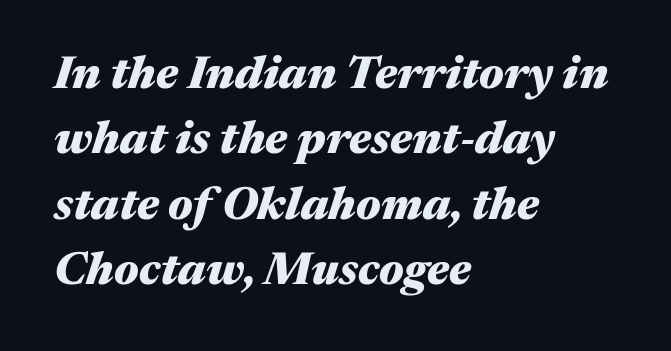
The image shows 46 px heavy, wide type, italic (leaning right); set left-aligned, normal line spacing (1.42x), normal letter spacing, not underlined; medium stroke contrast and a medium x-height.
